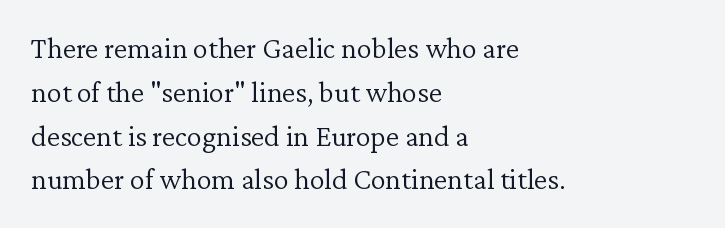
The image shows 30 px light serif type, upright; set left-aligned, normal line spacing (1.46x), normal letter spacing, not underlined; low stroke contrast and a medium x-height.
